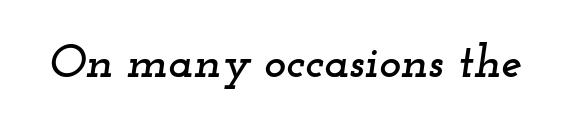
The image shows 47 px wide serif type, italic (leaning right); set normal letter spacing, not underlined; low stroke contrast and a small x-height.
